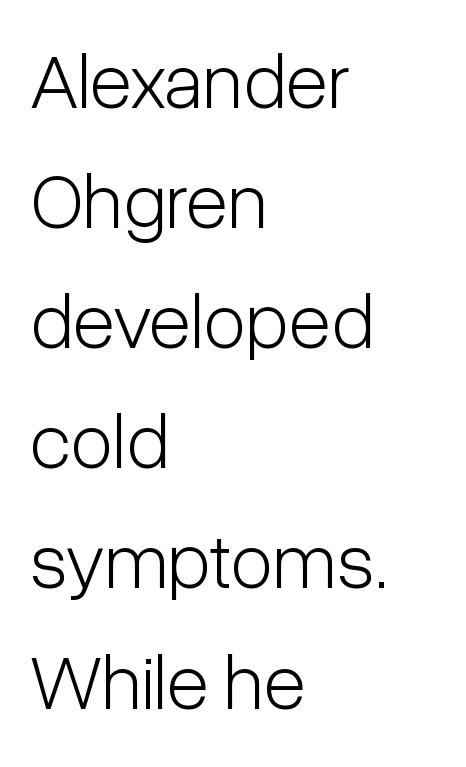
Q: Is the text bold? A: No.
Q: Is the text italic (slanted)? A: No, it is upright.
Q: Is the typeface a serif or a sans-serif typeface? A: Sans-serif.
Q: Is the text underlined? A: No.
Q: How is the paragraph aligned? A: Left-aligned.
Q: Is the spacing between letters normal or unusually wide? A: Normal.
Q: Is the spacing between lines tight, normal or loose? A: Normal.
Q: Width (condensed, normal, or wide)? A: Condensed.
Q: Stroke contrast? A: Low.
Q: x-height? A: Medium.
Q: Monospaced? A: No.
